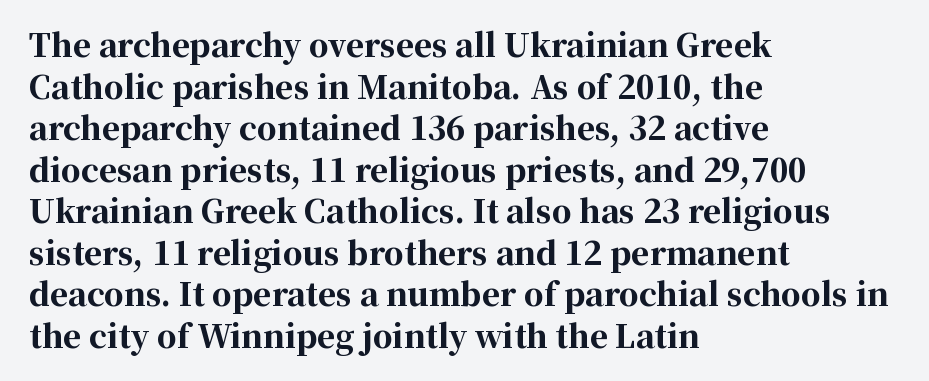
The image shows 31 px bold serif type, upright; set left-aligned, normal line spacing (1.34x), normal letter spacing, not underlined; high stroke contrast and a medium x-height.
